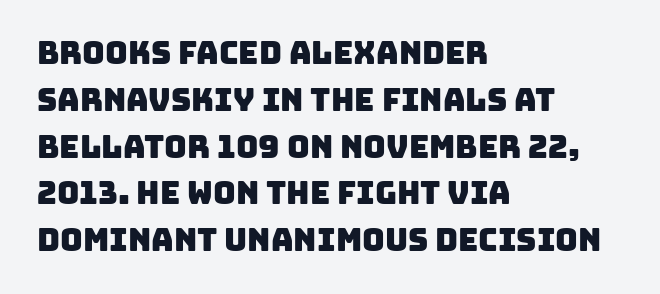
{"serif": "no", "width": "normal", "stroke_contrast": "low", "x_height": "large", "monospaced": "no", "underline": "no", "align": "left", "line_spacing": "normal", "line_spacing_ratio": 1.51, "letter_spacing": "normal", "letter_spacing_em": 0.0, "glyph_px": 31}
